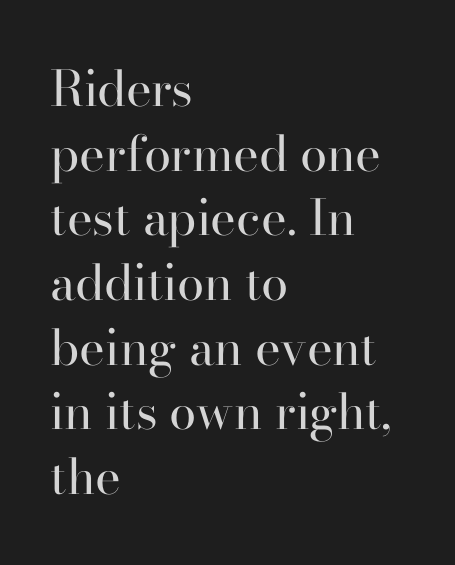
{"serif": "yes", "italic": "no", "bold": "no", "weight": "regular", "width": "normal", "stroke_contrast": "high", "x_height": "small", "monospaced": "no", "underline": "no", "align": "left", "line_spacing": "normal", "line_spacing_ratio": 1.32, "letter_spacing": "normal", "letter_spacing_em": 0.0, "glyph_px": 49}
